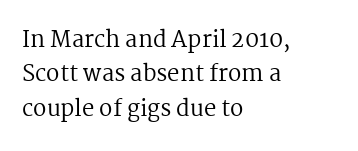
{"italic": "no", "bold": "no", "underline": "no", "align": "left", "line_spacing": "normal", "line_spacing_ratio": 1.56, "letter_spacing": "normal", "letter_spacing_em": 0.0, "glyph_px": 22}
